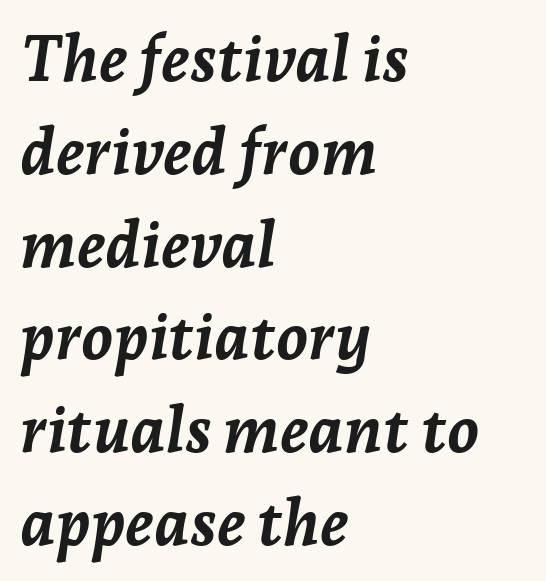
{"italic": "yes", "lean": "right", "slant_degrees": 7, "bold": "yes", "weight": "semibold", "width": "normal", "stroke_contrast": "low", "x_height": "medium", "monospaced": "no", "underline": "no", "align": "left", "line_spacing": "normal", "line_spacing_ratio": 1.45, "letter_spacing": "normal", "letter_spacing_em": 0.0, "glyph_px": 64}
